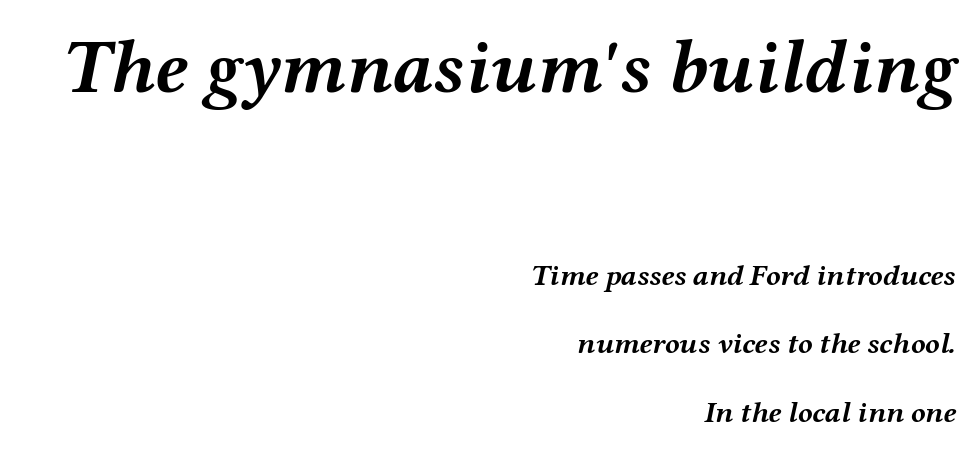
Q: Is the text bold? A: Yes.
Q: Is the text italic (slanted)? A: Yes, it leans right by about 12 degrees.
Q: Is the text underlined? A: No.
Q: How is the paragraph aligned? A: Right-aligned.
Q: Is the spacing between letters normal or unusually wide? A: Normal.
Q: Is the spacing between lines tight, normal or loose? A: Loose.
Q: Which block of text is set in a larger size, the first (top) or the second (bottom)? A: The first (top) one.
Q: Width (condensed, normal, or wide)? A: Wide.
Q: Stroke contrast? A: Medium.
Q: x-height? A: Medium.
Q: Monospaced? A: No.
